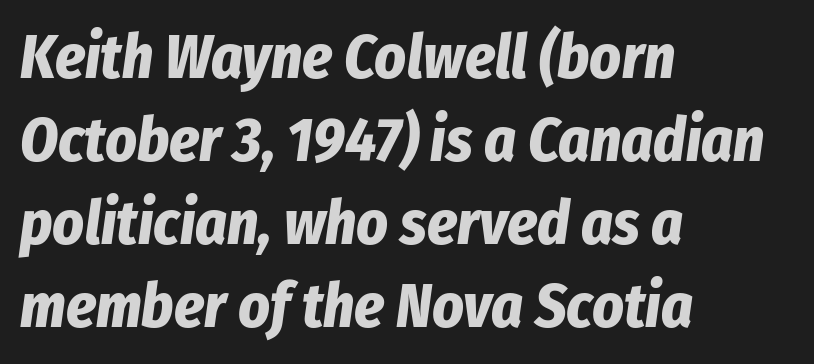
The image shows 61 px bold, condensed type, italic (leaning right); set left-aligned, normal line spacing (1.36x), normal letter spacing, not underlined; low stroke contrast and a medium x-height.
